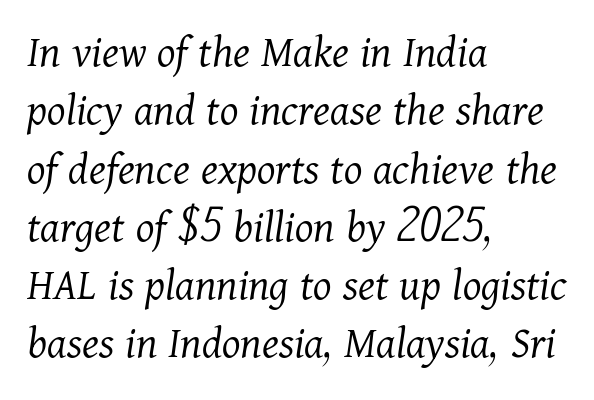
Q: Is the text bold? A: No.
Q: Is the text italic (slanted)? A: Yes, it leans right by about 11 degrees.
Q: Is the typeface a serif or a sans-serif typeface? A: Serif.
Q: Is the text underlined? A: No.
Q: How is the paragraph aligned? A: Left-aligned.
Q: Is the spacing between letters normal or unusually wide? A: Normal.
Q: Width (condensed, normal, or wide)? A: Normal.
Q: Stroke contrast? A: Medium.
Q: x-height? A: Medium.
Q: Monospaced? A: No.
